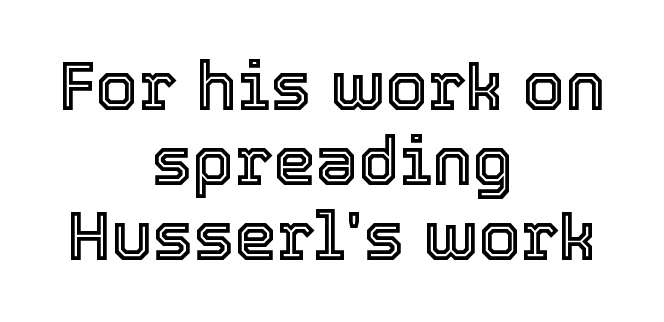
{"italic": "no", "width": "normal", "x_height": "medium", "monospaced": "no", "underline": "no", "align": "center", "line_spacing": "tight", "line_spacing_ratio": 1.1, "letter_spacing": "normal", "letter_spacing_em": 0.0, "glyph_px": 68}
